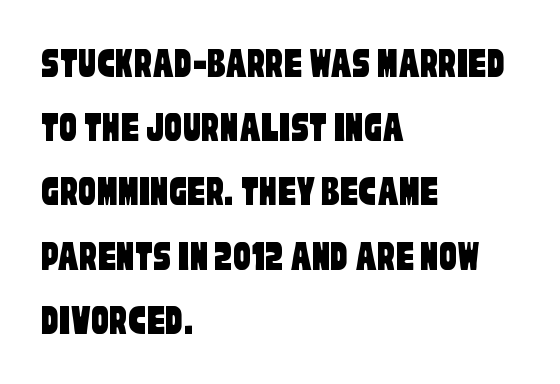
{"serif": "no", "width": "condensed", "stroke_contrast": "low", "x_height": "large", "monospaced": "no", "underline": "no", "align": "left", "line_spacing": "normal", "line_spacing_ratio": 1.46, "letter_spacing": "normal", "letter_spacing_em": 0.0, "glyph_px": 44}
